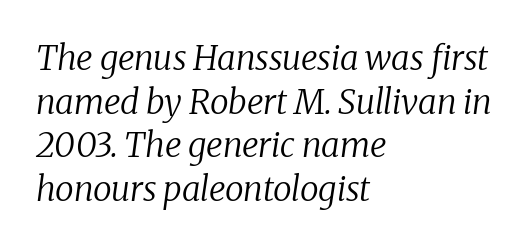
The image shows 34 px regular-weight serif type, italic (leaning right); set left-aligned, normal line spacing (1.28x), normal letter spacing, not underlined; low stroke contrast and a medium x-height.
